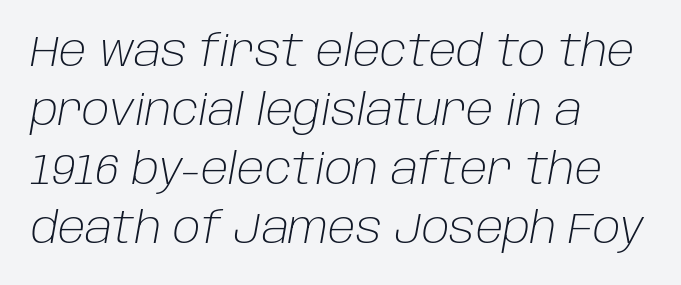
{"italic": "yes", "lean": "right", "slant_degrees": 10, "bold": "no", "weight": "light", "width": "normal", "stroke_contrast": "low", "x_height": "large", "monospaced": "no", "underline": "no", "align": "left", "line_spacing": "normal", "line_spacing_ratio": 1.37, "letter_spacing": "normal", "letter_spacing_em": 0.0, "glyph_px": 43}
